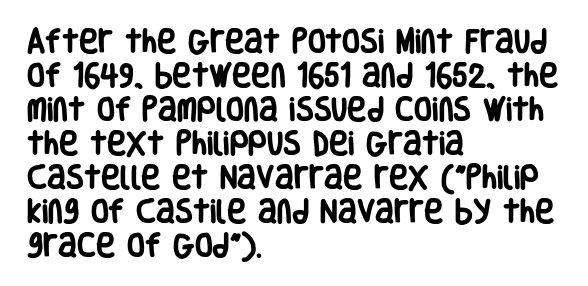
The image shows 26 px bold type, upright; set left-aligned, normal line spacing (1.31x), normal letter spacing, not underlined.
